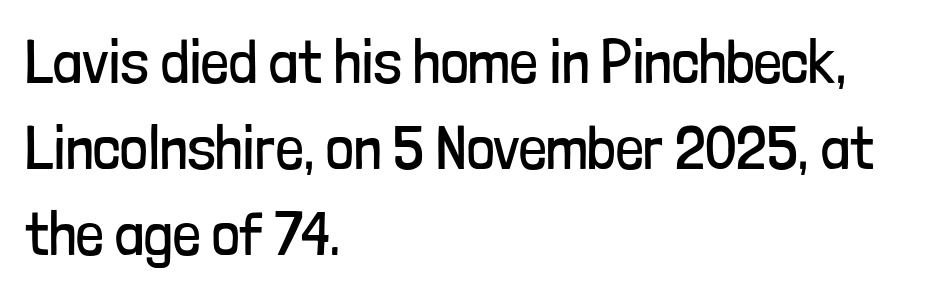
Q: Is the text bold? A: No.
Q: Is the text italic (slanted)? A: No, it is upright.
Q: Is the typeface a serif or a sans-serif typeface? A: Sans-serif.
Q: Is the text underlined? A: No.
Q: How is the paragraph aligned? A: Left-aligned.
Q: Is the spacing between letters normal or unusually wide? A: Normal.
Q: Is the spacing between lines tight, normal or loose? A: Normal.
Q: Width (condensed, normal, or wide)? A: Condensed.
Q: Stroke contrast? A: Low.
Q: x-height? A: Medium.
Q: Monospaced? A: No.
